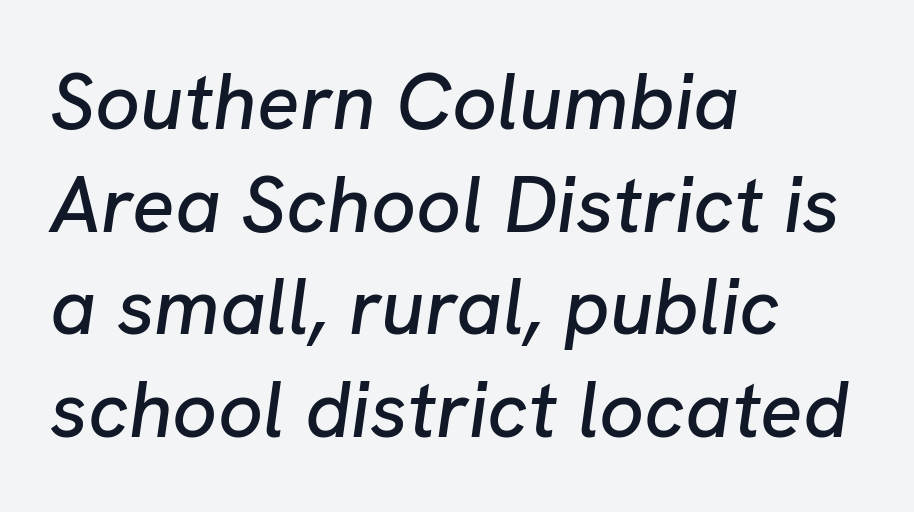
Each line starts at the same left margin while the right side varies. In terms of letterspacing, this is plain default setting. It's the slanting kind of type. Honestly, there is no underline to notice here at all.
